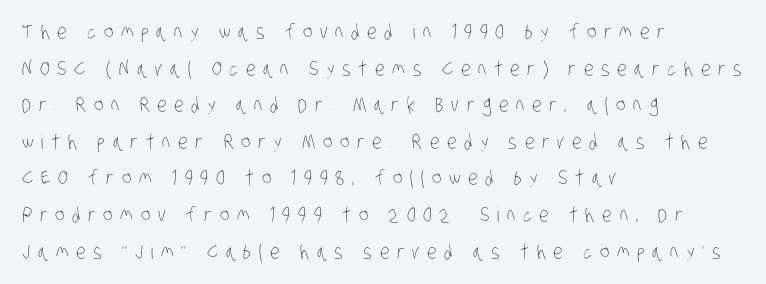
The image shows 20 px text type; set left-aligned, line spacing 1.83x, unusually wide letter spacing (+0.38 em), not underlined.
